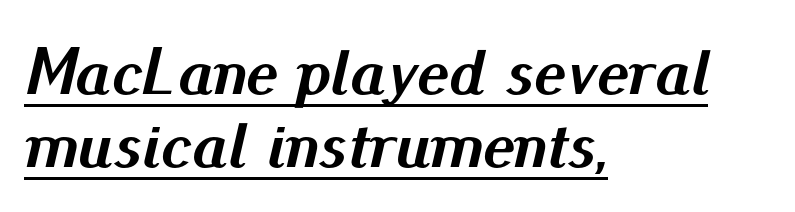
The image shows 67 px semibold type, italic (leaning right); set left-aligned, tight line spacing (1.09x), normal letter spacing, underlined; medium stroke contrast and a small x-height.
